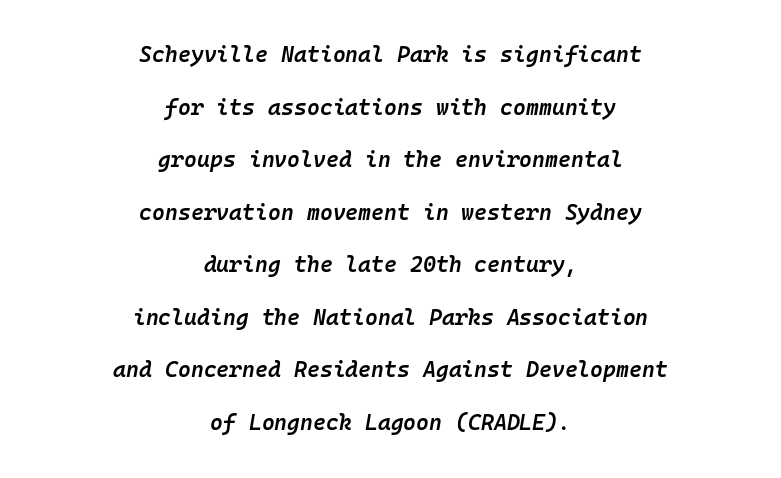
{"italic": "yes", "lean": "right", "slant_degrees": 10, "bold": "semi", "underline": "no", "align": "center", "line_spacing": "loose", "line_spacing_ratio": 2.39, "letter_spacing": "normal", "letter_spacing_em": 0.0, "glyph_px": 22}
